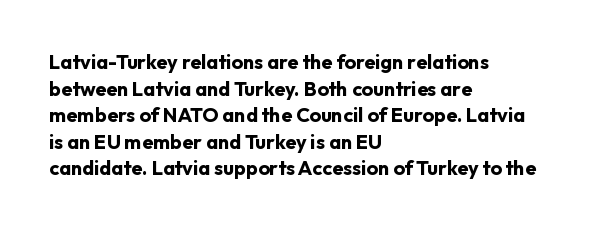
Q: Is the text bold? A: Yes.
Q: Is the text italic (slanted)? A: No, it is upright.
Q: Is the text underlined? A: No.
Q: How is the paragraph aligned? A: Left-aligned.
Q: Is the spacing between letters normal or unusually wide? A: Normal.
Q: Is the spacing between lines tight, normal or loose? A: Normal.
